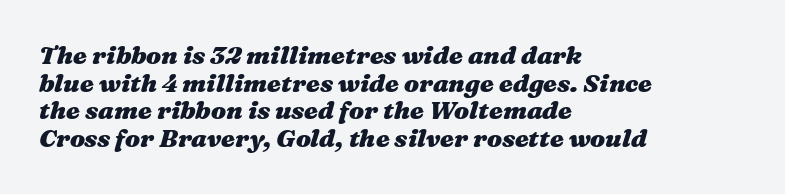
Compared with ordinary roman type, these characters are visibly tilted. The strip under each line holds only bare page. The text block is weighted toward the left margin, trailing off unevenly rightward. The passage shown stacks its lines with hardly any gap. Plenty of ink on the page — the face is bold. This rendering leaves character spacing at its baseline value.
